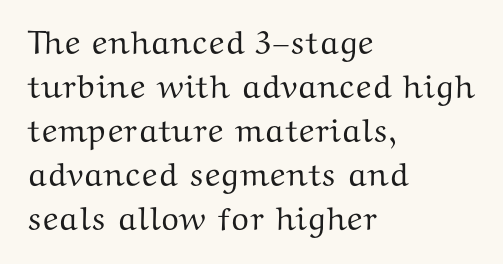
Q: Is the text italic (slanted)? A: No, it is upright.
Q: Is the typeface a serif or a sans-serif typeface? A: Serif.
Q: Is the text underlined? A: No.
Q: How is the paragraph aligned? A: Left-aligned.
Q: Is the spacing between letters normal or unusually wide? A: Normal.
Q: Is the spacing between lines tight, normal or loose? A: Normal.
Q: Width (condensed, normal, or wide)? A: Wide.
Q: Stroke contrast? A: Medium.
Q: x-height? A: Medium.
Q: Monospaced? A: No.
